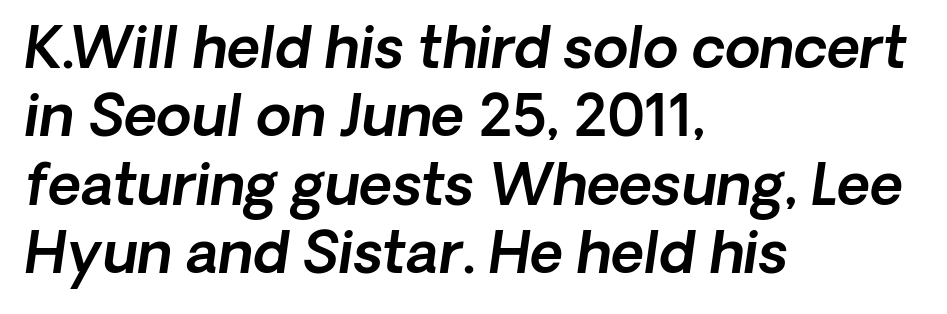
The image shows 57 px text type, italic (leaning right); set left-aligned, line spacing 1.2x, normal letter spacing, not underlined; a medium x-height.
